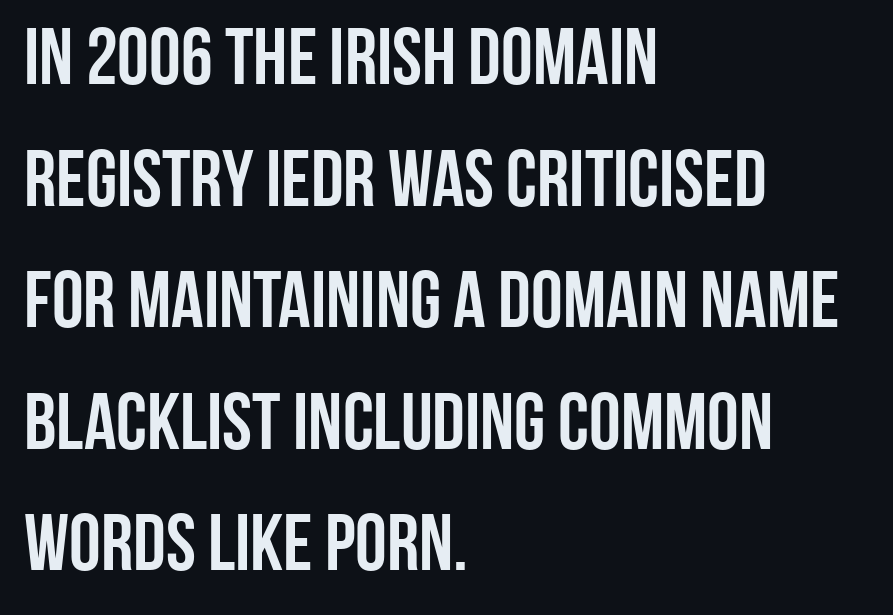
{"serif": "no", "italic": "no", "width": "condensed", "stroke_contrast": "low", "x_height": "large", "monospaced": "no", "underline": "no", "align": "left", "line_spacing": "normal", "line_spacing_ratio": 1.52, "letter_spacing": "normal", "letter_spacing_em": 0.0, "glyph_px": 80}
